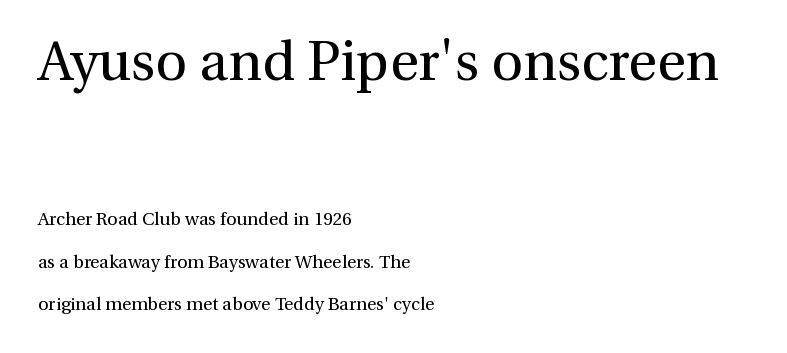
Underline: absent. These two chunks differ in scale, with the top chunk taking the larger measure. Varying glyph widths throughout — classic text-font behaviour. Short and long lines alike share a common starting point at left.
